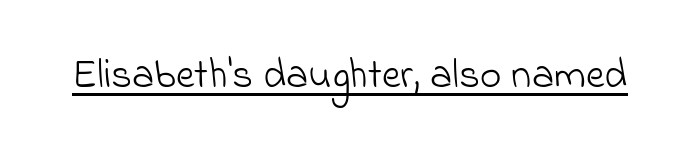
The image shows 41 px light sans-serif type; set normal letter spacing, underlined; low stroke contrast and a small x-height.
